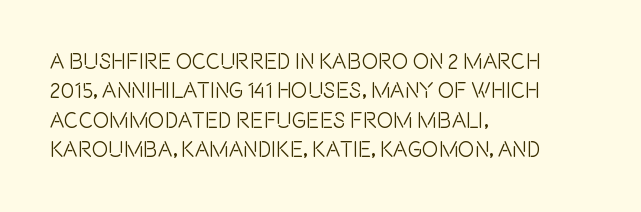
Q: Is the text italic (slanted)? A: No, it is upright.
Q: Is the text underlined? A: No.
Q: How is the paragraph aligned? A: Left-aligned.
Q: Is the spacing between letters normal or unusually wide? A: Normal.
Q: Is the spacing between lines tight, normal or loose? A: Normal.
